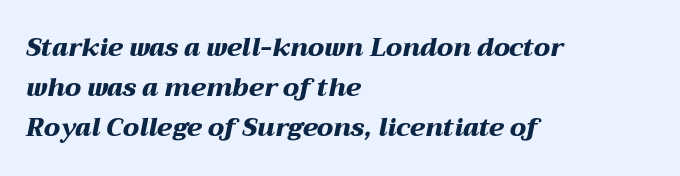
Typesetter's note: full bold, strokes at maximum text heaviness. What's the leading like? Ordinary, nothing unusual. The lines in this sample share a left origin and differ only in where they stop. Characters are canted at an angle relative to the baseline's perpendicular.
